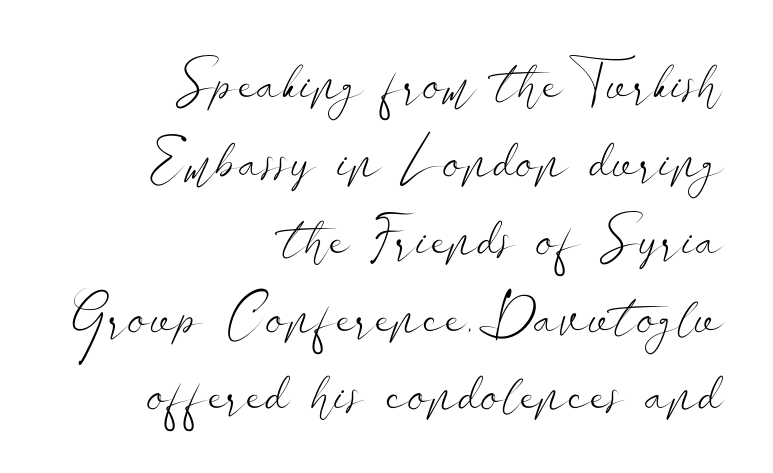
{"serif": "no", "bold": "no", "weight": "light", "width": "wide", "stroke_contrast": "low", "x_height": "small", "monospaced": "no", "underline": "no", "align": "right", "line_spacing": "normal", "line_spacing_ratio": 1.39, "letter_spacing": "normal", "letter_spacing_em": 0.0, "glyph_px": 56}
